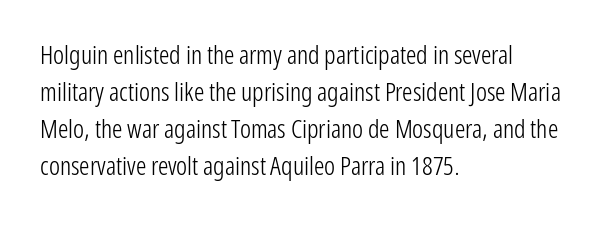
{"italic": "no", "bold": "no", "underline": "no", "align": "left", "line_spacing": "normal", "line_spacing_ratio": 1.42, "letter_spacing": "normal", "letter_spacing_em": 0.0, "glyph_px": 26}
